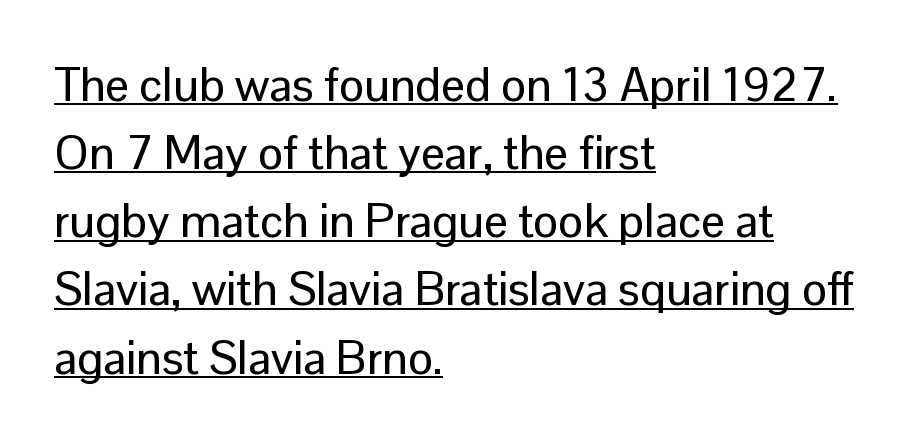
{"serif": "no", "italic": "no", "width": "normal", "stroke_contrast": "low", "x_height": "medium", "monospaced": "no", "underline": "yes", "align": "left", "line_spacing": "normal", "line_spacing_ratio": 1.45, "letter_spacing": "normal", "letter_spacing_em": 0.0, "glyph_px": 47}
